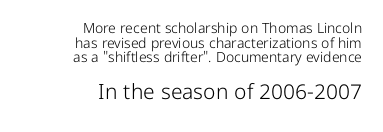
The image shows 21 px text type, upright; set right-aligned, tight line spacing (1.05x), normal letter spacing, not underlined; the second (bottom) block is 1.5x larger.
